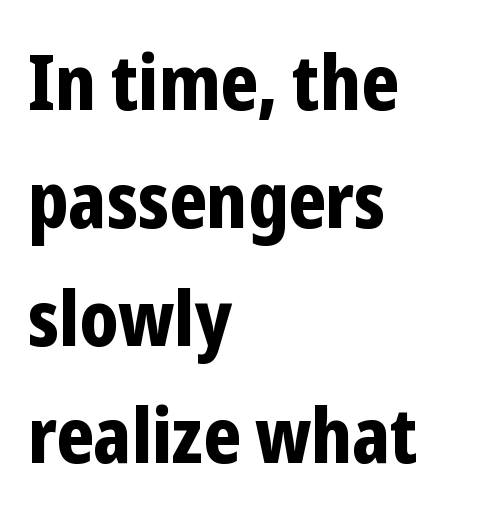
Notice how the stems are strictly vertical — no italics here. Underline: absent. Set as a true bold cut, around the 700 mark. Layout note: lines flush left.
